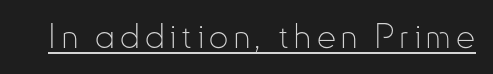
Q: Is the text bold? A: No.
Q: Is the text italic (slanted)? A: No, it is upright.
Q: Is the typeface a serif or a sans-serif typeface? A: Sans-serif.
Q: Is the text underlined? A: Yes.
Q: Width (condensed, normal, or wide)? A: Condensed.
Q: Stroke contrast? A: Low.
Q: x-height? A: Small.
Q: Monospaced? A: No.
